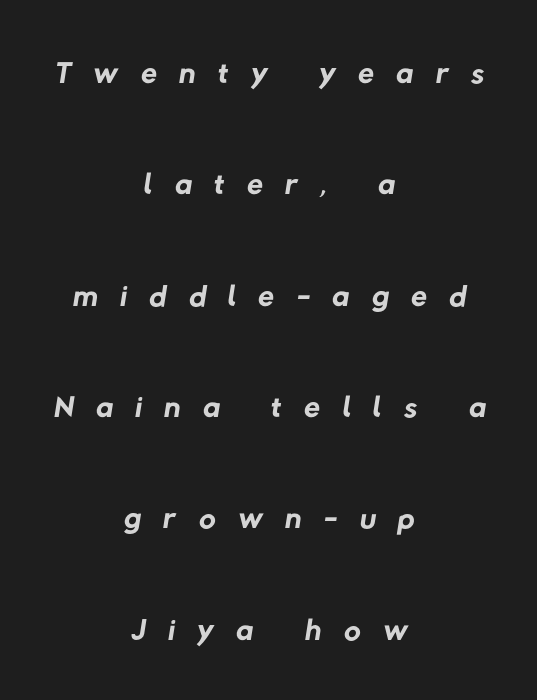
{"serif": "no", "bold": "no", "weight": "regular", "width": "normal", "stroke_contrast": "low", "x_height": "medium", "monospaced": "no", "underline": "no", "align": "center", "line_spacing": "loose", "line_spacing_ratio": 2.42, "letter_spacing": "wide", "letter_spacing_em": 0.49, "glyph_px": 46}
